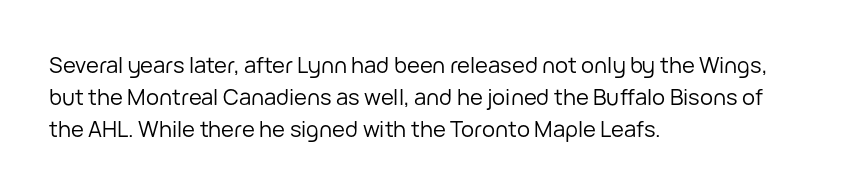
Q: Is the text bold? A: No.
Q: Is the text italic (slanted)? A: No, it is upright.
Q: Is the text underlined? A: No.
Q: How is the paragraph aligned? A: Left-aligned.
Q: Is the spacing between letters normal or unusually wide? A: Normal.
Q: Is the spacing between lines tight, normal or loose? A: Normal.
